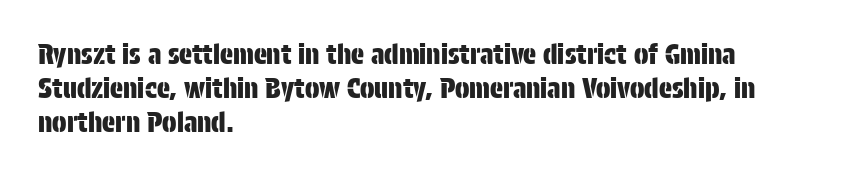
The image shows 27 px text type, upright; set left-aligned, normal line spacing (1.26x), normal letter spacing, not underlined.
